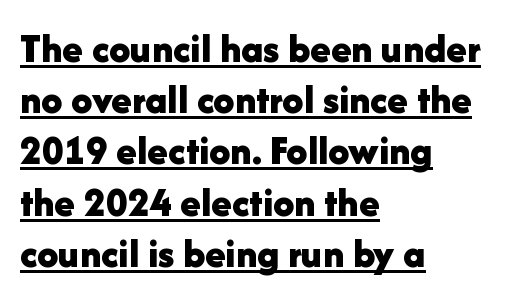
The image shows 42 px bold sans-serif type, upright; set left-aligned, line spacing 1.22x, normal letter spacing, underlined; low stroke contrast and a medium x-height.
